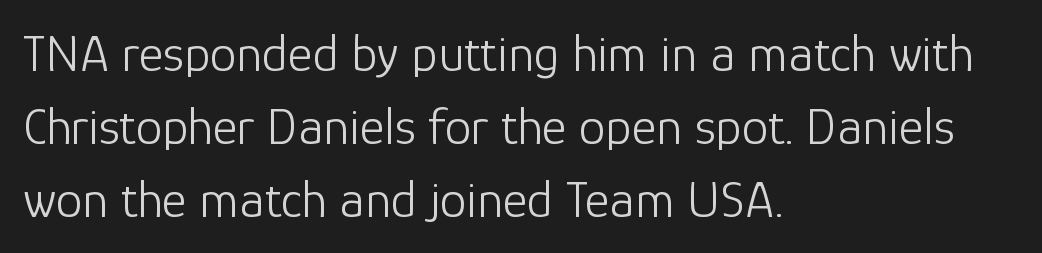
Q: Is the text bold? A: No.
Q: Is the text italic (slanted)? A: No, it is upright.
Q: Is the typeface a serif or a sans-serif typeface? A: Sans-serif.
Q: Is the text underlined? A: No.
Q: How is the paragraph aligned? A: Left-aligned.
Q: Is the spacing between letters normal or unusually wide? A: Normal.
Q: Is the spacing between lines tight, normal or loose? A: Normal.
Q: Width (condensed, normal, or wide)? A: Normal.
Q: Stroke contrast? A: Low.
Q: x-height? A: Medium.
Q: Monospaced? A: No.
